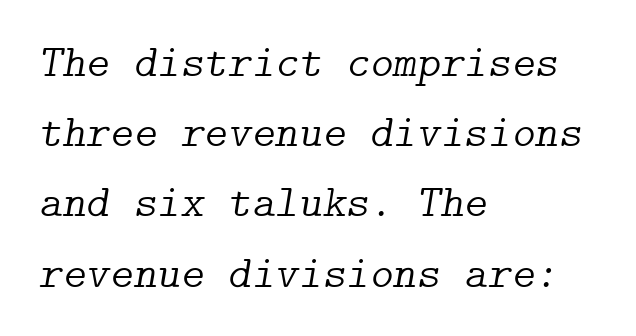
Does the type have serifs? Yes, each stem ends in a small foot. Descenders are the only things crossing below the line. Short and long lines alike share a common starting point at left. Each new line begins a customary step beneath the previous one.
